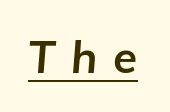
The image shows 44 px bold type, italic (leaning right); set unusually wide letter spacing (+0.36 em), underlined; low stroke contrast and a medium x-height.
